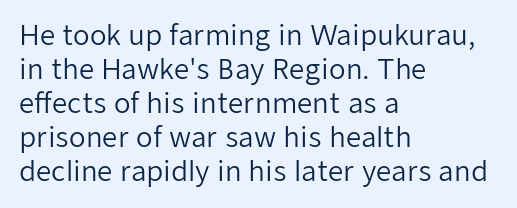
The image shows 27 px text type, upright; set left-aligned, normal line spacing (1.26x), normal letter spacing, not underlined.
